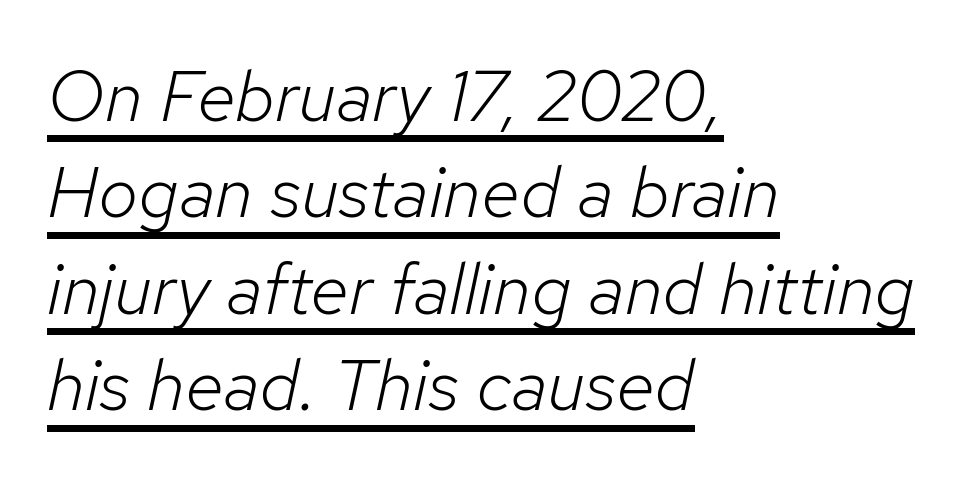
The rendered words wear a rule along their underside. The rendering uses natural spacing where letterforms have individual widths. The weight would be labelled regular, book, light, or lighter still. Visually the block forms a straight wall on the left and a jagged coastline on the right. Regarding leading, the lines here are spaced in the standard way. Look at the tracking — it's just the regular setting, nothing added.
